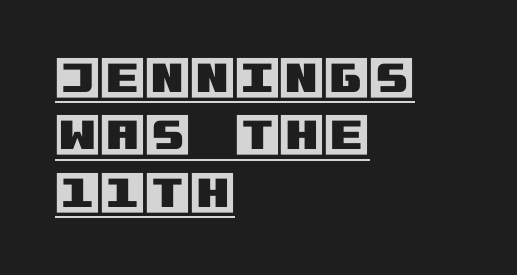
The image shows 46 px text type, upright; set left-aligned, normal line spacing (1.25x), normal letter spacing, underlined; a large x-height.
